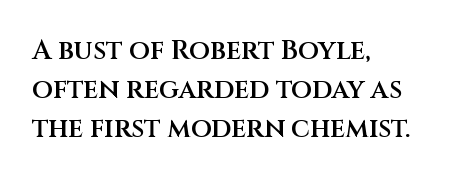
Spacing between characters is what you'd get straight out of the box. The space directly below the letters is spotless. The lines are quadded left. This sample uses an upright cut, with every glyph sitting square on the baseline. Look at the stroke-to-counter ratio: somewhat heavy, a semibold.
